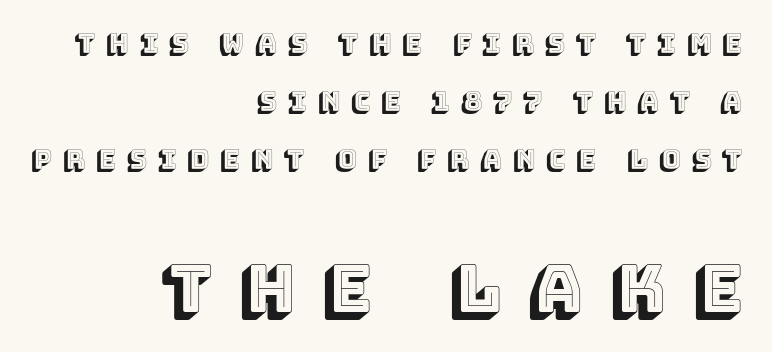
The image shows 65 px text type, upright; set right-aligned, loose line spacing (2.23x), unusually wide letter spacing (+0.43 em), not underlined; the second (bottom) block is 2.5x larger; a large x-height.
